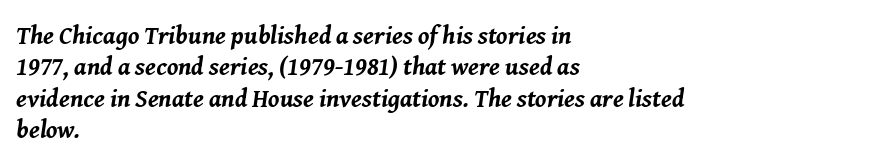
In terms of posture, this sample is oblique. Interline gaps are of average width in this sample. The setting favours the left margin, as ordinary paragraphs usually do. Nobody drew a line under any word here. Chunky letters — that's bold for sure.
